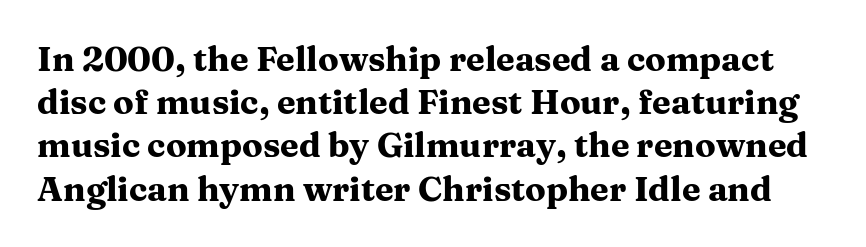
{"serif": "yes", "italic": "no", "bold": "yes", "weight": "heavy", "width": "wide", "stroke_contrast": "medium", "x_height": "medium", "monospaced": "no", "underline": "no", "line_spacing": "normal", "line_spacing_ratio": 1.27, "letter_spacing": "normal", "letter_spacing_em": 0.0, "glyph_px": 34}
